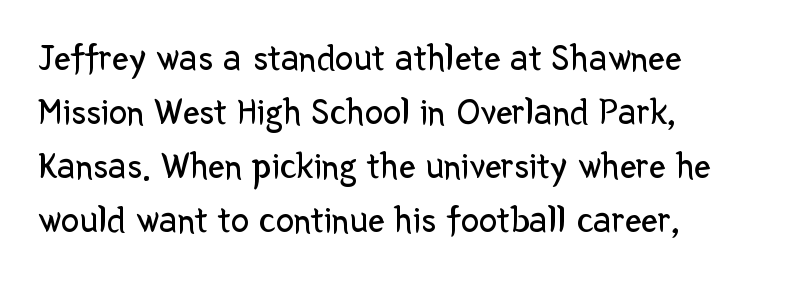
Q: Is the text bold? A: No.
Q: Is the text italic (slanted)? A: No, it is upright.
Q: Is the typeface a serif or a sans-serif typeface? A: Sans-serif.
Q: Is the text underlined? A: No.
Q: How is the paragraph aligned? A: Left-aligned.
Q: Is the spacing between letters normal or unusually wide? A: Normal.
Q: Is the spacing between lines tight, normal or loose? A: Normal.
Q: Width (condensed, normal, or wide)? A: Normal.
Q: Stroke contrast? A: Low.
Q: x-height? A: Medium.
Q: Monospaced? A: No.
